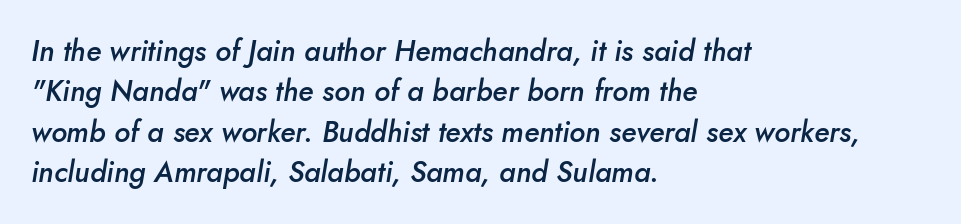
{"italic": "yes", "lean": "right", "slant_degrees": 10, "bold": "semi", "weight": "semibold", "width": "normal", "stroke_contrast": "low", "x_height": "small", "monospaced": "no", "underline": "no", "align": "left", "line_spacing": "normal", "line_spacing_ratio": 1.39, "letter_spacing": "normal", "letter_spacing_em": 0.0, "glyph_px": 29}
